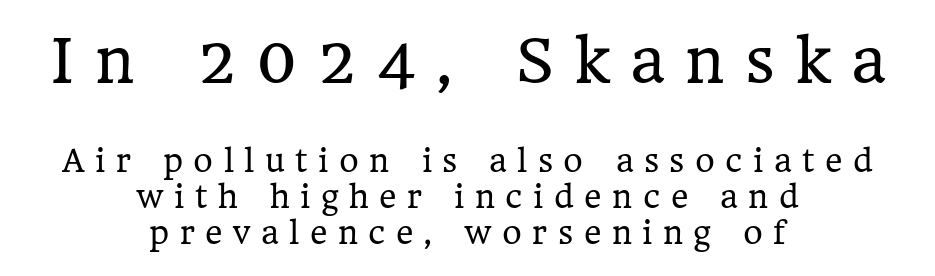
The image shows 59 px regular-weight serif type, upright; set centered, line spacing 1.2x, unusually wide letter spacing (+0.35 em), not underlined; the first (top) block is 1.97x larger; low stroke contrast and a medium x-height.
